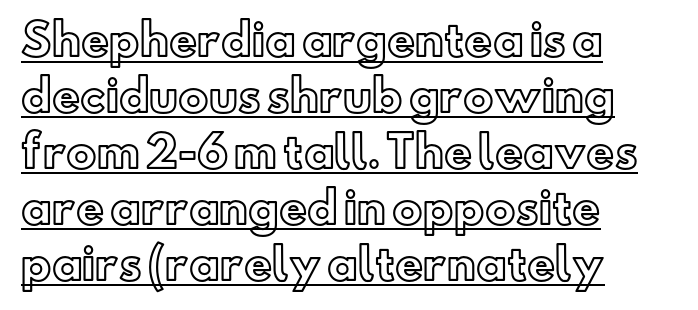
The image shows 43 px text type, upright; set left-aligned, normal line spacing (1.3x), normal letter spacing, underlined; a small x-height.
